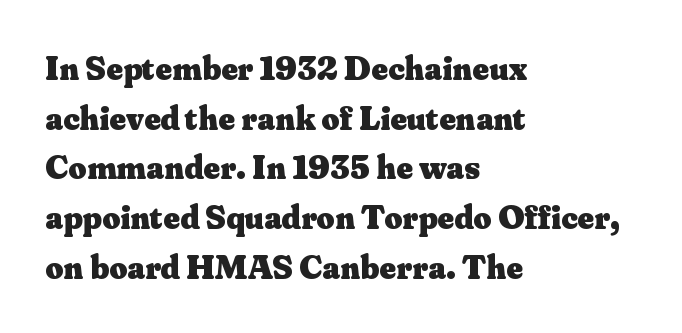
How heavy is the stroke? Heavy — this is a bold. Each letter keeps its own natural width here, so spacing adapts to shape. Horizontal alignment here is leftward, the default for most running prose. The typography opts for an upright posture over an oblique one. The glyphs are unaccompanied by any horizontal stroke below them. Letter spacing: default.
